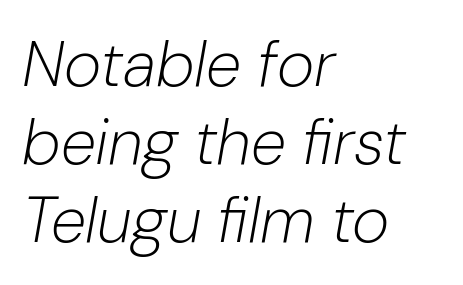
The image shows 64 px light type, italic (leaning right); set left-aligned, line spacing 1.22x, normal letter spacing, not underlined; low stroke contrast and a medium x-height.
